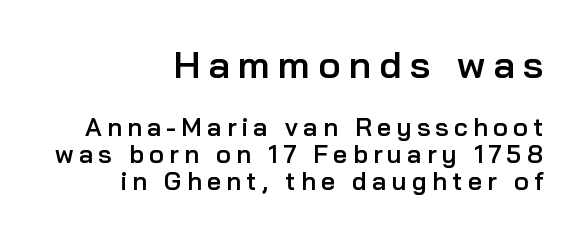
Q: Is the text bold? A: Semi-bold.
Q: Is the text italic (slanted)? A: No, it is upright.
Q: Is the typeface a serif or a sans-serif typeface? A: Sans-serif.
Q: Is the text underlined? A: No.
Q: How is the paragraph aligned? A: Right-aligned.
Q: Is the spacing between letters normal or unusually wide? A: Unusually wide.
Q: Is the spacing between lines tight, normal or loose? A: Tight.
Q: Which block of text is set in a larger size, the first (top) or the second (bottom)? A: The first (top) one.
Q: Width (condensed, normal, or wide)? A: Normal.
Q: Stroke contrast? A: Low.
Q: x-height? A: Medium.
Q: Monospaced? A: No.
